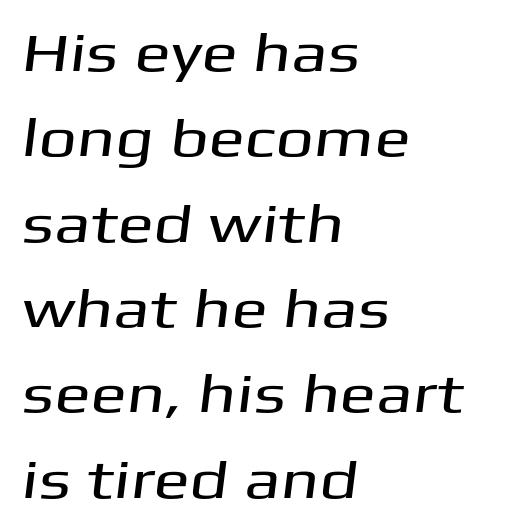
Q: Is the typeface a serif or a sans-serif typeface? A: Sans-serif.
Q: Is the text underlined? A: No.
Q: How is the paragraph aligned? A: Left-aligned.
Q: Is the spacing between letters normal or unusually wide? A: Normal.
Q: Is the spacing between lines tight, normal or loose? A: Normal.
Q: Width (condensed, normal, or wide)? A: Wide.
Q: Stroke contrast? A: Medium.
Q: x-height? A: Medium.
Q: Monospaced? A: No.
